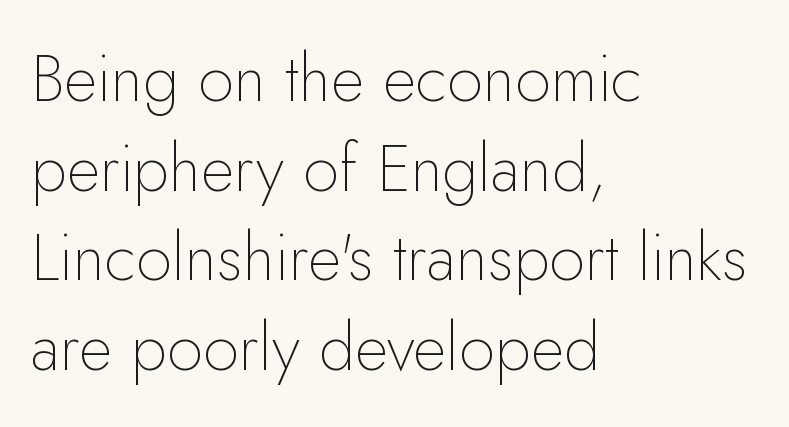
{"serif": "no", "italic": "no", "bold": "no", "weight": "thin", "width": "normal", "stroke_contrast": "low", "x_height": "small", "monospaced": "no", "underline": "no", "align": "left", "line_spacing": "normal", "line_spacing_ratio": 1.38, "letter_spacing": "normal", "letter_spacing_em": 0.0, "glyph_px": 65}
